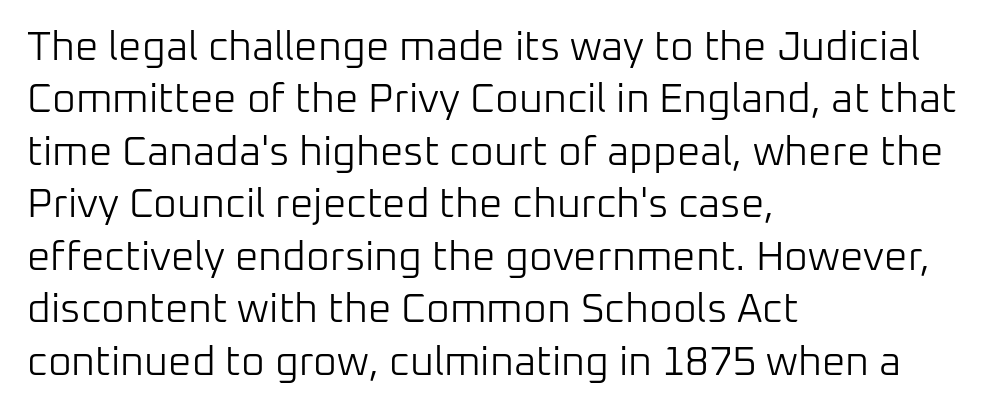
Q: Is the text bold? A: No.
Q: Is the text italic (slanted)? A: No, it is upright.
Q: Is the typeface a serif or a sans-serif typeface? A: Sans-serif.
Q: Is the text underlined? A: No.
Q: How is the paragraph aligned? A: Left-aligned.
Q: Is the spacing between letters normal or unusually wide? A: Normal.
Q: Is the spacing between lines tight, normal or loose? A: Normal.
Q: Width (condensed, normal, or wide)? A: Normal.
Q: Stroke contrast? A: Low.
Q: x-height? A: Medium.
Q: Monospaced? A: No.
